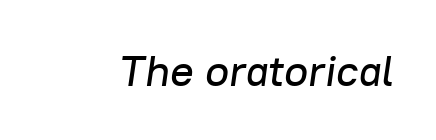
The image shows 44 px text type, italic (leaning right); set normal letter spacing, not underlined; low stroke contrast and a medium x-height.
